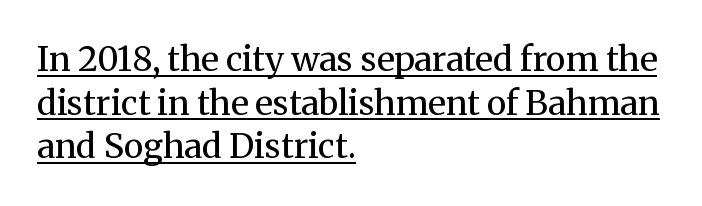
{"serif": "yes", "italic": "no", "bold": "no", "weight": "regular", "width": "normal", "stroke_contrast": "medium", "x_height": "medium", "monospaced": "no", "underline": "yes", "align": "left", "line_spacing": "normal", "line_spacing_ratio": 1.28, "letter_spacing": "normal", "letter_spacing_em": 0.0, "glyph_px": 34}
